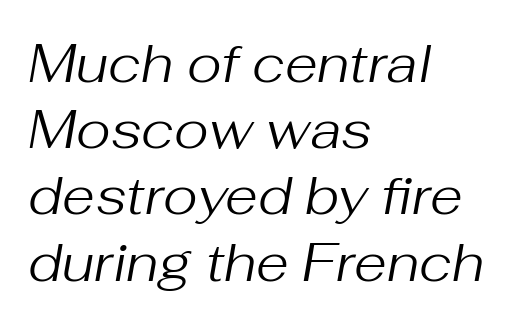
Evenly set lines give the paragraph a standard silhouette. A typesetter would call this proportional, since set widths differ per character. Emphasis-style slanted type is in use. Every row of glyphs begins at an identical x-position on the left. Weight: not bold — regular or lighter. Each word holds together tightly as a unit, with standard inter-letter gaps.
